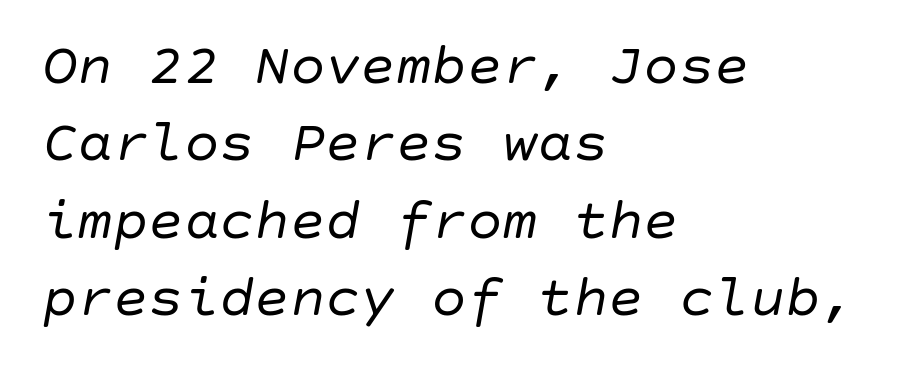
The image shows 59 px regular-weight type, italic (leaning right); set left-aligned, normal line spacing (1.31x), normal letter spacing, not underlined; low stroke contrast and a large x-height.
